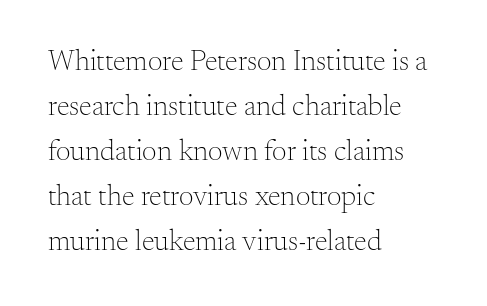
{"serif": "yes", "italic": "no", "bold": "no", "weight": "light", "width": "normal", "stroke_contrast": "medium", "x_height": "small", "monospaced": "no", "underline": "no", "align": "left", "line_spacing": "normal", "line_spacing_ratio": 1.55, "letter_spacing": "normal", "letter_spacing_em": 0.0, "glyph_px": 29}
